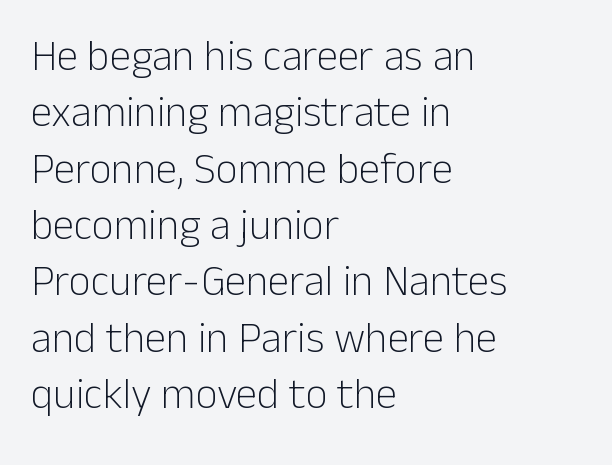
Q: Is the text bold? A: No.
Q: Is the text italic (slanted)? A: No, it is upright.
Q: Is the typeface a serif or a sans-serif typeface? A: Sans-serif.
Q: Is the text underlined? A: No.
Q: How is the paragraph aligned? A: Left-aligned.
Q: Is the spacing between letters normal or unusually wide? A: Normal.
Q: Is the spacing between lines tight, normal or loose? A: Normal.
Q: Width (condensed, normal, or wide)? A: Normal.
Q: Stroke contrast? A: Low.
Q: x-height? A: Medium.
Q: Monospaced? A: No.
